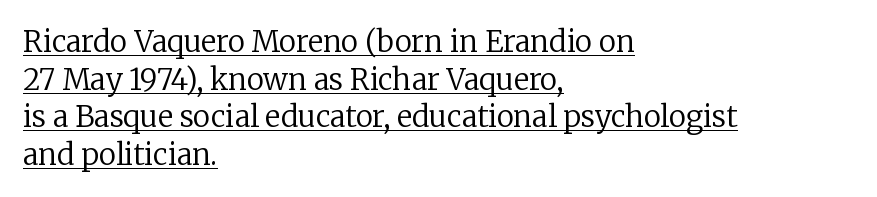
Letter spacing: default. The rag falls on the right side of this text block. The lines sit at an ordinary, default distance from one another. A typesetter would label this face a serif. Spacing verdict: proportional, widths tailored to each character.
